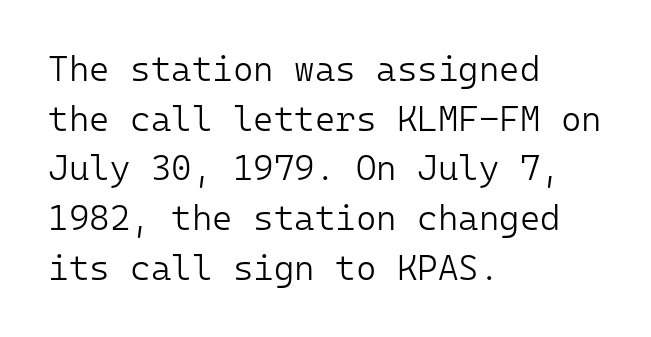
{"serif": "no", "italic": "no", "bold": "no", "weight": "light", "width": "normal", "stroke_contrast": "low", "x_height": "medium", "monospaced": "yes", "underline": "no", "align": "left", "line_spacing": "normal", "line_spacing_ratio": 1.42, "letter_spacing": "normal", "letter_spacing_em": 0.0, "glyph_px": 35}
